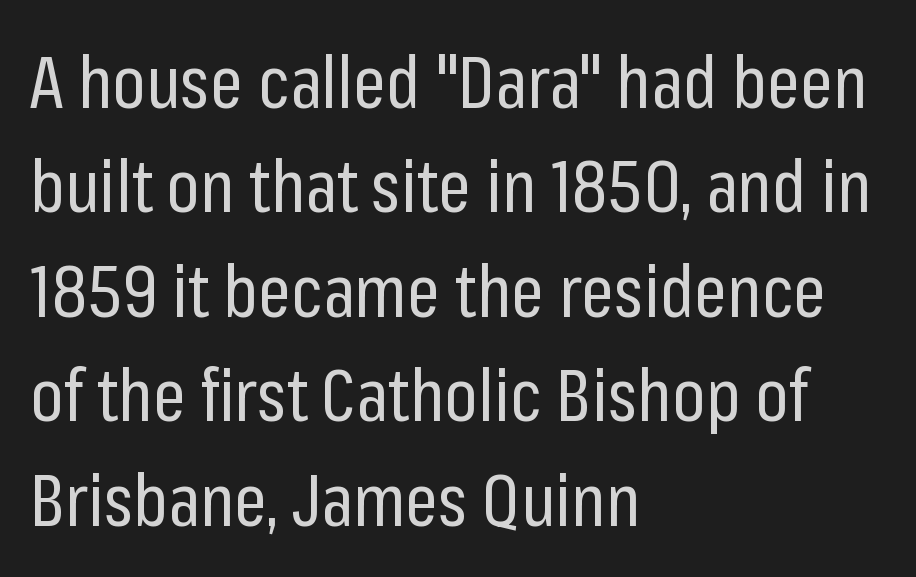
{"serif": "no", "italic": "no", "bold": "no", "weight": "regular", "width": "condensed", "stroke_contrast": "low", "x_height": "medium", "monospaced": "no", "underline": "no", "align": "left", "line_spacing": "normal", "line_spacing_ratio": 1.45, "letter_spacing": "normal", "letter_spacing_em": 0.0, "glyph_px": 72}
